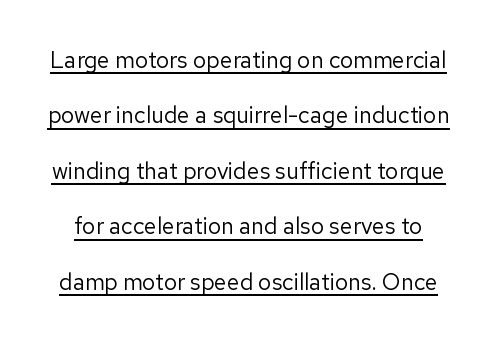
Q: Is the text bold? A: No.
Q: Is the text italic (slanted)? A: No, it is upright.
Q: Is the text underlined? A: Yes.
Q: Is the spacing between letters normal or unusually wide? A: Normal.
Q: Is the spacing between lines tight, normal or loose? A: Loose.
